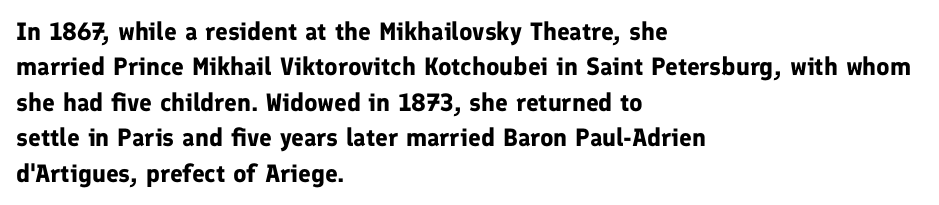
Q: Is the text bold? A: Yes.
Q: Is the text italic (slanted)? A: No, it is upright.
Q: Is the text underlined? A: No.
Q: How is the paragraph aligned? A: Left-aligned.
Q: Is the spacing between letters normal or unusually wide? A: Normal.
Q: Is the spacing between lines tight, normal or loose? A: Normal.
